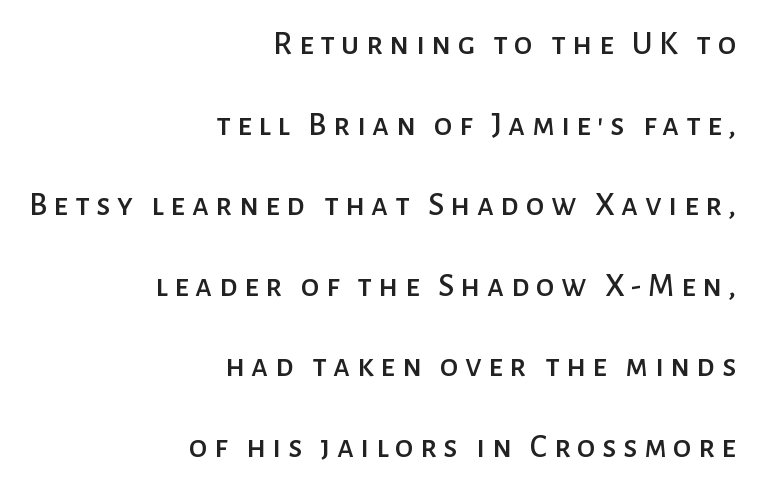
The rendering uses natural spacing where letterforms have individual widths. The type is letterspaced generously, with wide tracking. Short and long lines alike share a common ending point at right. Rows of type keep a wide berth in the vertical direction.
